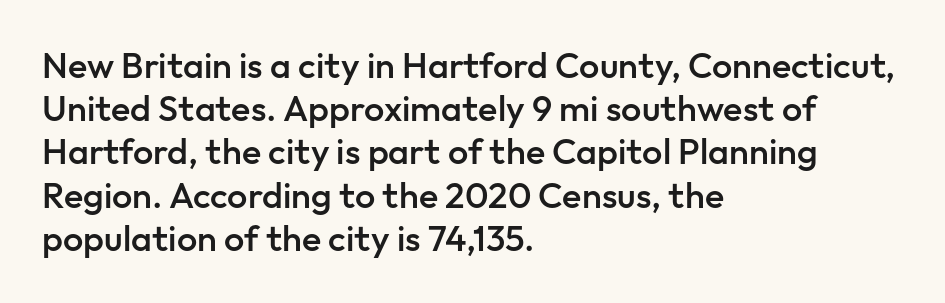
{"serif": "no", "italic": "no", "bold": "semi", "weight": "semibold", "width": "normal", "stroke_contrast": "low", "x_height": "medium", "monospaced": "no", "underline": "no", "align": "left", "line_spacing_ratio": 1.2, "letter_spacing": "normal", "letter_spacing_em": 0.0, "glyph_px": 36}
